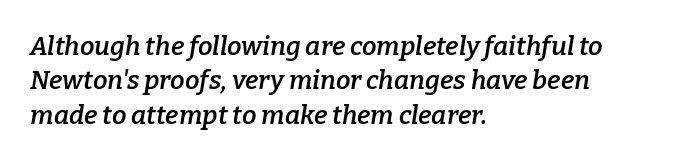
Q: Is the text bold? A: Semi-bold.
Q: Is the text italic (slanted)? A: Yes, it leans right by about 9 degrees.
Q: Is the text underlined? A: No.
Q: How is the paragraph aligned? A: Left-aligned.
Q: Is the spacing between letters normal or unusually wide? A: Normal.
Q: Is the spacing between lines tight, normal or loose? A: Normal.
